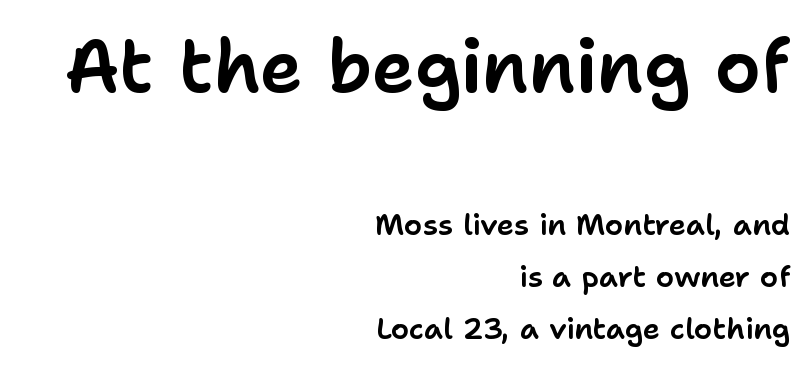
{"serif": "no", "italic": "no", "width": "normal", "stroke_contrast": "low", "x_height": "medium", "monospaced": "no", "underline": "no", "align": "right", "line_spacing_ratio": 1.78, "letter_spacing": "normal", "letter_spacing_em": 0.0, "larger_block": "first", "size_ratio": 2.52, "glyph_px": 73}
